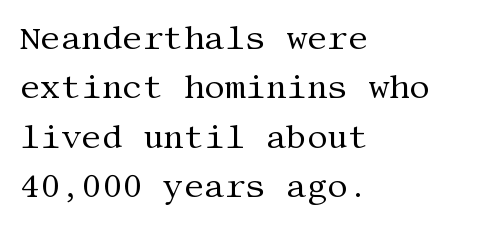
The image shows 32 px regular-weight serif type, upright; set left-aligned, normal line spacing (1.54x), normal letter spacing, not underlined; medium stroke contrast and a large x-height.
